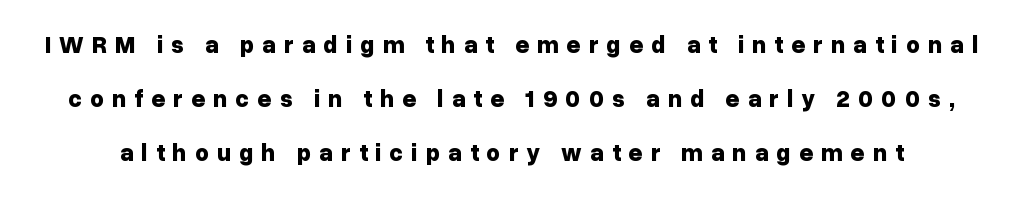
{"italic": "no", "bold": "yes", "underline": "no", "line_spacing": "loose", "line_spacing_ratio": 2.26, "letter_spacing": "wide", "letter_spacing_em": 0.34, "glyph_px": 24}
